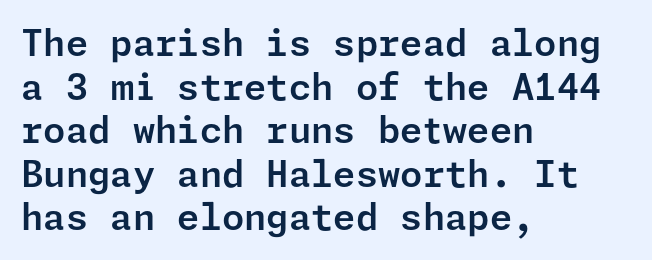
Tracking here is standard; glyphs follow each other at the usual distance. Check where the strokes stop: nothing finishes them off — pure sans. Tall strokes in this sample are plumb rather than angled. Anything drawn beneath the words? Only blank space.
